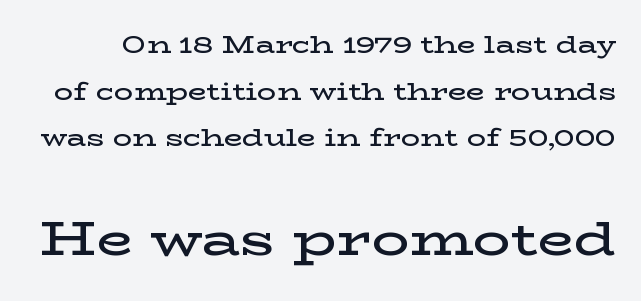
Between these two stacked blocks, the lower one wins on size. Weight check: semibold — heavier than regular, not quite bold. Upright lettering throughout. Each word holds together tightly as a unit, with standard inter-letter gaps.
